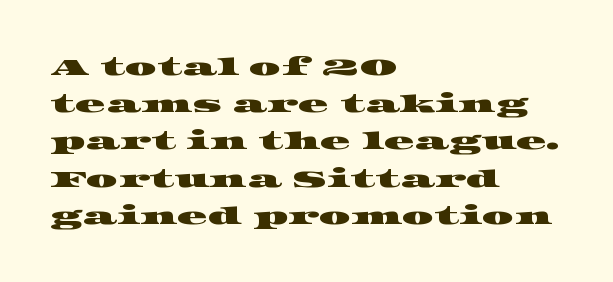
Q: Is the text underlined? A: No.
Q: How is the paragraph aligned? A: Left-aligned.
Q: Is the spacing between letters normal or unusually wide? A: Normal.
Q: Is the spacing between lines tight, normal or loose? A: Normal.
